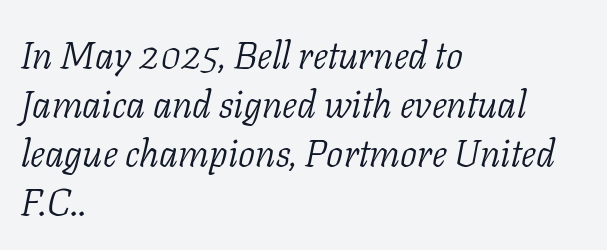
The image shows 38 px light serif type, italic (leaning right); set left-aligned, normal line spacing (1.29x), normal letter spacing, not underlined; low stroke contrast and a medium x-height.
